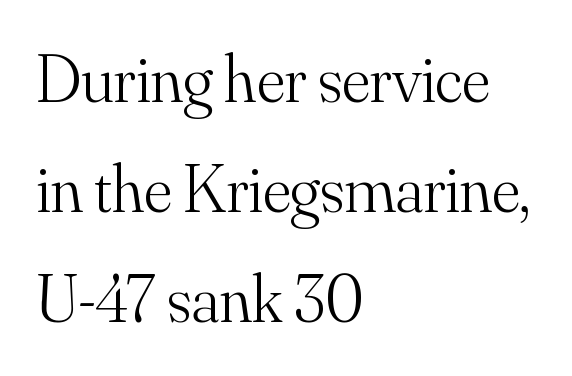
The image shows 67 px light serif type, upright; set left-aligned, normal line spacing (1.64x), normal letter spacing, not underlined; medium stroke contrast and a small x-height.
